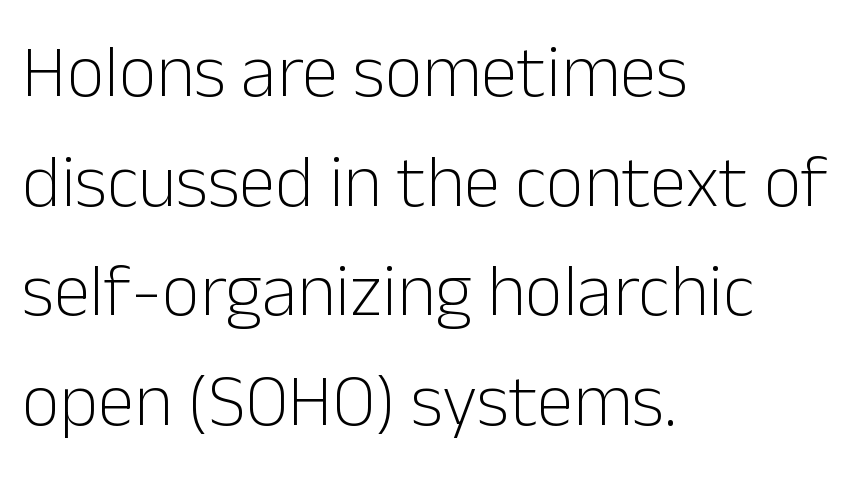
Each letter keeps its own natural width here, so spacing adapts to shape. Weight: in the light-to-regular range. Posture: upright roman. The rendering shows plain stroke endings on the letterforms — a sans-serif design. In CSS terms this would be text-align: left. Leading: standard.
